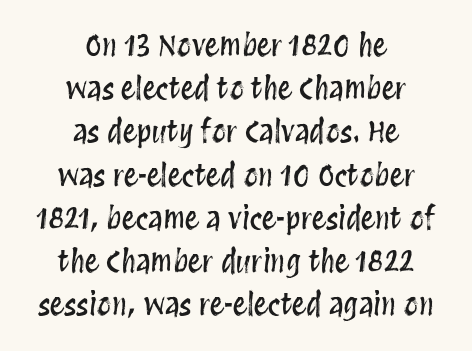
Q: Is the text italic (slanted)? A: No, it is upright.
Q: Is the text underlined? A: No.
Q: How is the paragraph aligned? A: Centered.
Q: Is the spacing between letters normal or unusually wide? A: Normal.
Q: Is the spacing between lines tight, normal or loose? A: Normal.
Q: Width (condensed, normal, or wide)? A: Condensed.
Q: Stroke contrast? A: Medium.
Q: x-height? A: Large.
Q: Monospaced? A: No.
